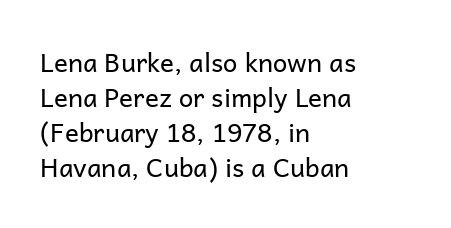
{"italic": "no", "bold": "no", "underline": "no", "align": "left", "line_spacing": "normal", "line_spacing_ratio": 1.34, "letter_spacing": "normal", "letter_spacing_em": 0.0, "glyph_px": 26}
